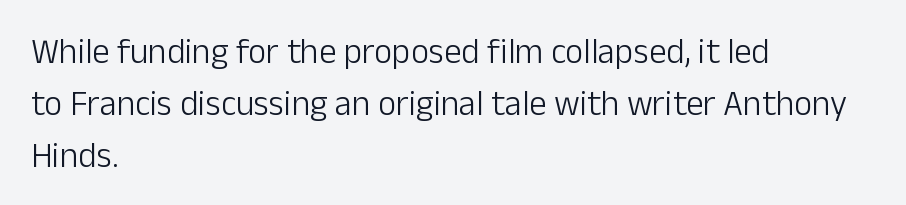
Q: Is the text bold? A: No.
Q: Is the text italic (slanted)? A: No, it is upright.
Q: Is the typeface a serif or a sans-serif typeface? A: Sans-serif.
Q: Is the text underlined? A: No.
Q: How is the paragraph aligned? A: Left-aligned.
Q: Is the spacing between letters normal or unusually wide? A: Normal.
Q: Is the spacing between lines tight, normal or loose? A: Normal.
Q: Width (condensed, normal, or wide)? A: Normal.
Q: Stroke contrast? A: Low.
Q: x-height? A: Medium.
Q: Monospaced? A: No.
